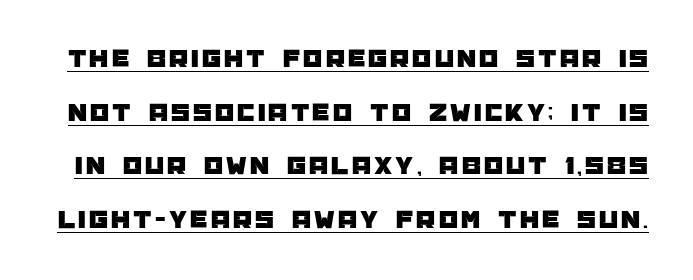
{"italic": "no", "underline": "yes", "line_spacing": "loose", "line_spacing_ratio": 1.99, "glyph_px": 27}
